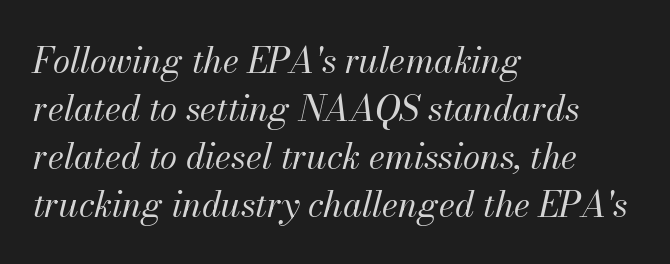
How are the letters spaced? Ordinarily, with no added tracking. Looking at the ascenders, they clearly lean. Weight: not bold — regular or lighter. Alignment: flush left. Unmarked baselines from the first word to the last. Here the designer chose a conventional face with non-uniform glyph widths.
